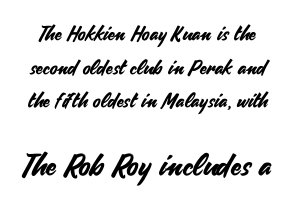
{"serif": "no", "width": "normal", "stroke_contrast": "medium", "x_height": "small", "monospaced": "no", "underline": "no", "line_spacing": "normal", "line_spacing_ratio": 1.68, "letter_spacing": "normal", "letter_spacing_em": 0.0, "larger_block": "second", "size_ratio": 1.5, "glyph_px": 30}
